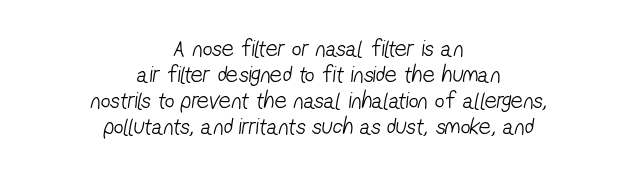
The image shows 24 px text type; set centered, tight line spacing (1.08x), normal letter spacing, not underlined.
